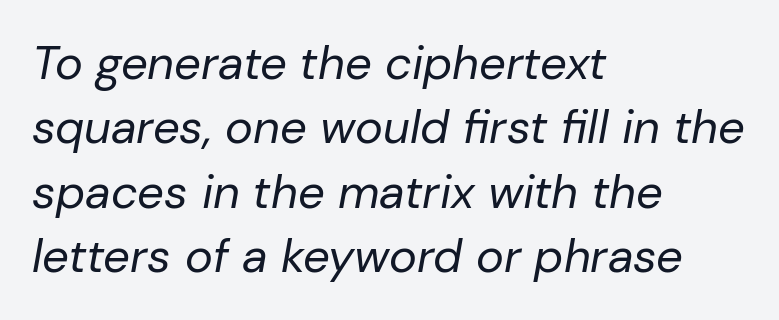
Designer's note — italics engaged. Stems here are at most as thick as an everyday book face. Nothing unusual about the tracking: characters are spaced as the font intends. Visually the block forms a straight wall on the left and a jagged coastline on the right. Anything drawn beneath the words? Only blank space. Students, observe: this is what conventionally led text looks like.
